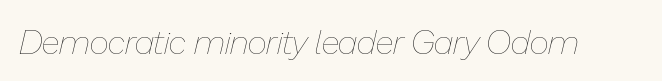
Q: Is the text bold? A: No.
Q: Is the text italic (slanted)? A: Yes, it leans right by about 13 degrees.
Q: Is the text underlined? A: No.
Q: Is the spacing between letters normal or unusually wide? A: Normal.
Q: Width (condensed, normal, or wide)? A: Normal.
Q: Stroke contrast? A: Low.
Q: x-height? A: Medium.
Q: Monospaced? A: No.
